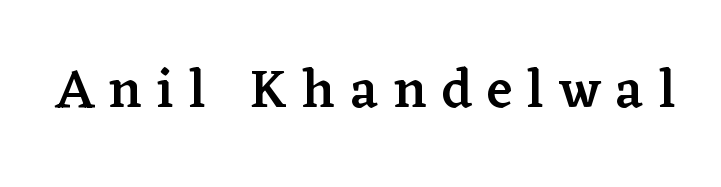
Tracking here is generous; glyphs stand well apart from one another. Semibold letterforms, between regular and bold. These lines were composed using upright roman letters. Is this a sans? No — the strokes have serifs. Here the designer chose a conventional face with non-uniform glyph widths.
